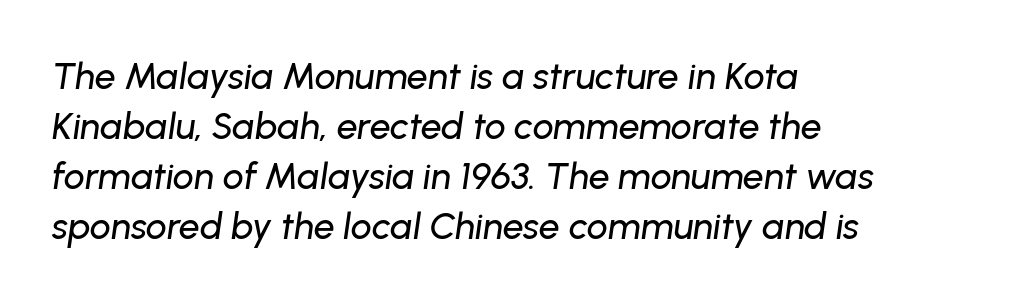
{"italic": "yes", "lean": "right", "slant_degrees": 8, "width": "normal", "stroke_contrast": "low", "x_height": "medium", "monospaced": "no", "underline": "no", "align": "left", "line_spacing": "normal", "line_spacing_ratio": 1.35, "letter_spacing": "normal", "letter_spacing_em": 0.0, "glyph_px": 37}
